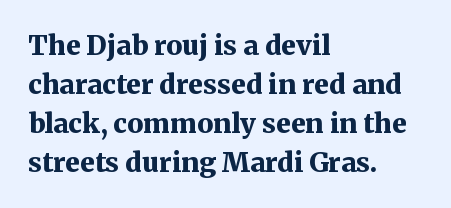
Q: Is the text bold? A: Yes.
Q: Is the text italic (slanted)? A: No, it is upright.
Q: Is the text underlined? A: No.
Q: How is the paragraph aligned? A: Left-aligned.
Q: Is the spacing between letters normal or unusually wide? A: Normal.
Q: Is the spacing between lines tight, normal or loose? A: Normal.
